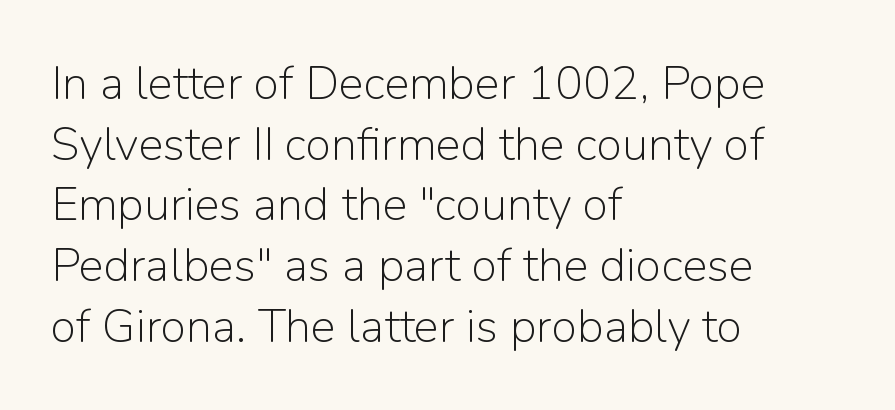
{"serif": "no", "italic": "no", "bold": "no", "weight": "light", "width": "normal", "stroke_contrast": "low", "x_height": "medium", "monospaced": "no", "underline": "no", "align": "left", "line_spacing": "normal", "line_spacing_ratio": 1.29, "letter_spacing": "normal", "letter_spacing_em": 0.0, "glyph_px": 47}
